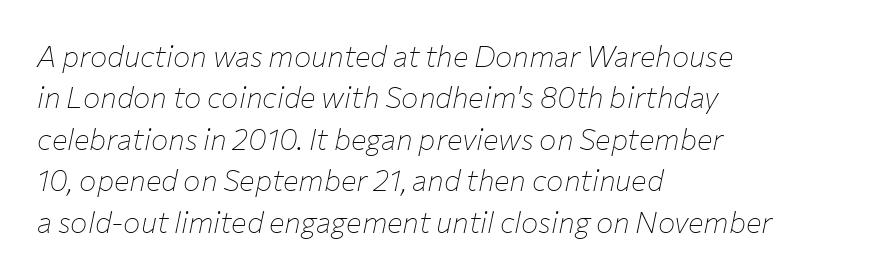
The image shows 29 px thin type, italic (leaning right); set left-aligned, normal line spacing (1.43x), normal letter spacing, not underlined; low stroke contrast and a medium x-height.
